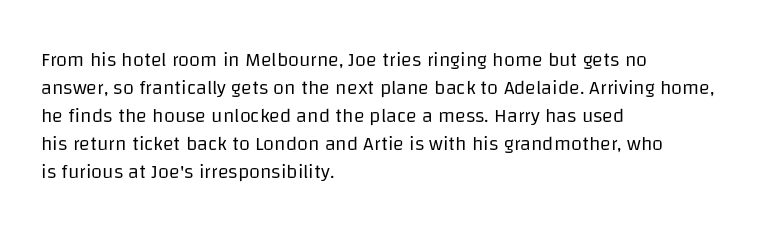
{"italic": "no", "bold": "no", "underline": "no", "align": "left", "line_spacing": "normal", "line_spacing_ratio": 1.4, "letter_spacing": "normal", "letter_spacing_em": 0.0, "glyph_px": 20}
